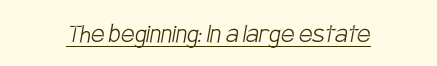
Q: Is the text bold? A: No.
Q: Is the typeface a serif or a sans-serif typeface? A: Sans-serif.
Q: Is the text underlined? A: Yes.
Q: Is the spacing between letters normal or unusually wide? A: Normal.
Q: Width (condensed, normal, or wide)? A: Condensed.
Q: Stroke contrast? A: Low.
Q: x-height? A: Large.
Q: Monospaced? A: No.
